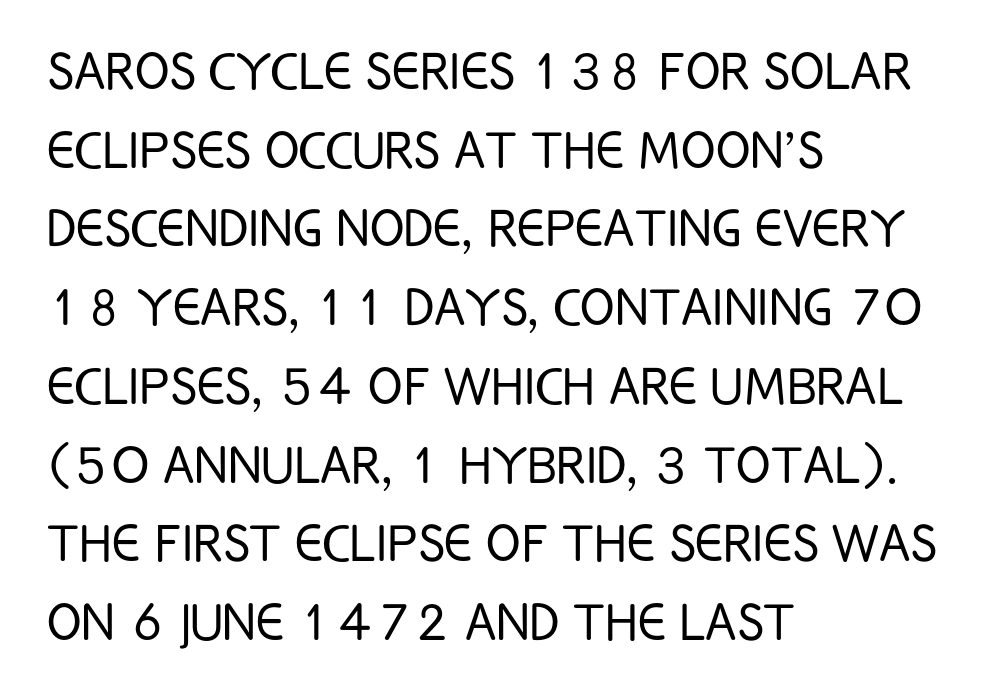
Just letters on the line, the space beneath them empty. These lines were composed using upright roman letters. These lines are set flush left with a ragged right edge. The characters display no serif detailing; their extremities are plain. The letters advance in unequal steps, a hallmark of proportional type.
